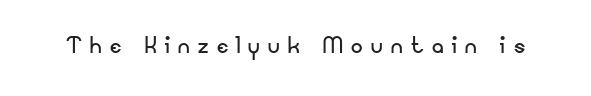
The image shows 29 px regular-weight sans-serif type, upright; set unusually wide letter spacing (+0.29 em), not underlined; low stroke contrast and a small x-height.
